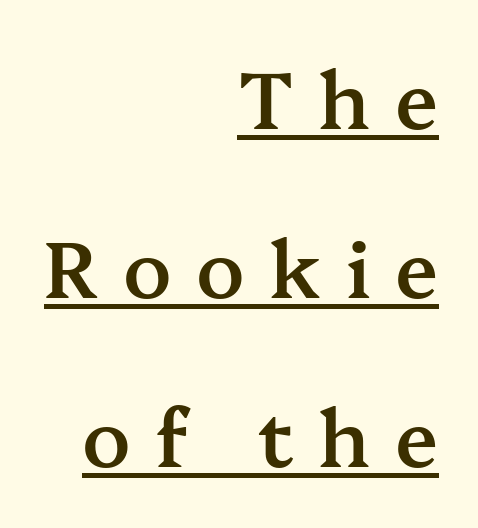
The image shows 79 px semibold serif type, upright; set right-aligned, loose line spacing (2.14x), unusually wide letter spacing (+0.31 em), underlined; medium stroke contrast and a medium x-height.
